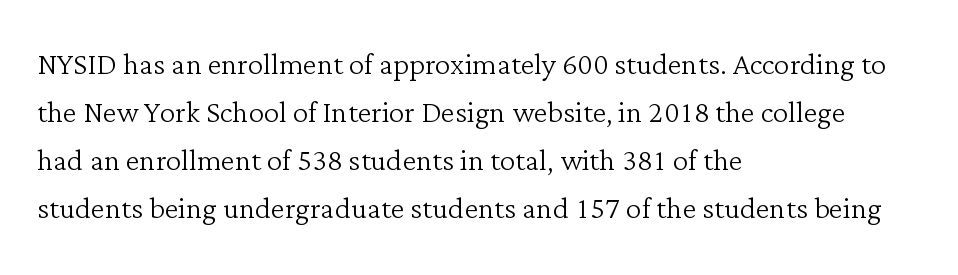
Q: Is the text bold? A: No.
Q: Is the text italic (slanted)? A: No, it is upright.
Q: Is the typeface a serif or a sans-serif typeface? A: Serif.
Q: Is the text underlined? A: No.
Q: How is the paragraph aligned? A: Left-aligned.
Q: Is the spacing between letters normal or unusually wide? A: Normal.
Q: Width (condensed, normal, or wide)? A: Normal.
Q: Stroke contrast? A: Low.
Q: x-height? A: Medium.
Q: Monospaced? A: No.
